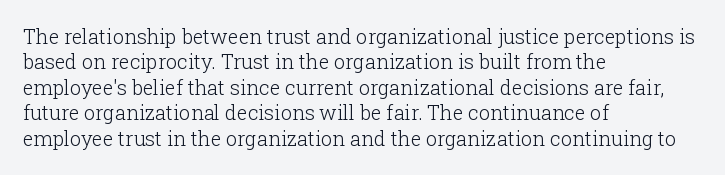
The rows are spaced the way most documents space them. Weight: in the light-to-regular range. Each word holds together tightly as a unit, with standard inter-letter gaps. Nobody drew a line under any word here.
